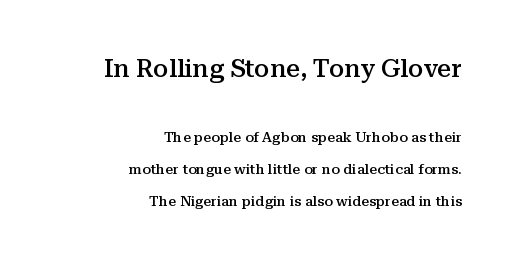
These words are printed semibold, heavier than regular yet not bold. The block of text is sparse from top to bottom, with ample space between rows. Here the first block reads like a headline and the second like body copy. Italic? Not at all — the glyphs are vertical. Look at the tracking — it's just the regular setting, nothing added. Descender tails drop into unmarked territory.
